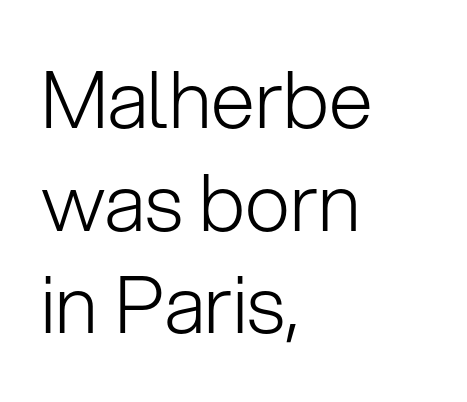
Do the letters lean? They stand straight. The area under the type is left untouched. Varying glyph widths throughout — classic text-font behaviour. Stems here are at most as thick as an everyday book face. The passage shown is typeset with a sans-serif family. Caption: multi-line text, flush left, ragged right.
